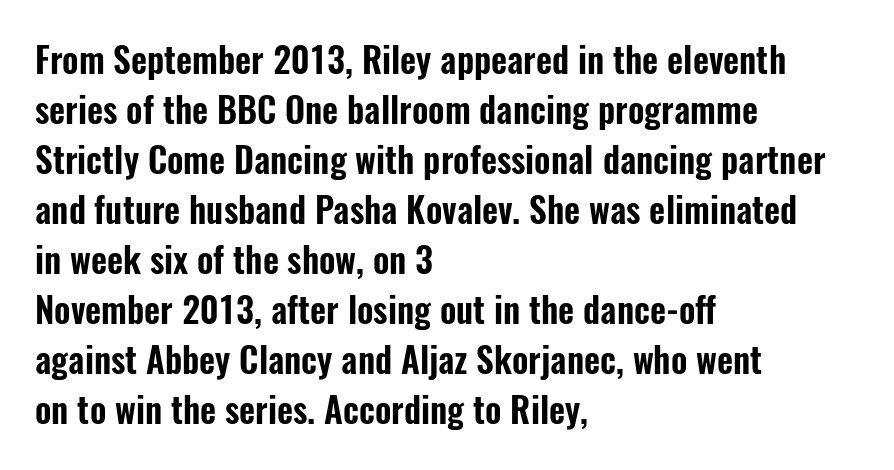
The image shows 35 px condensed sans-serif type, upright; set left-aligned, normal line spacing (1.43x), normal letter spacing, not underlined; low stroke contrast and a medium x-height.
